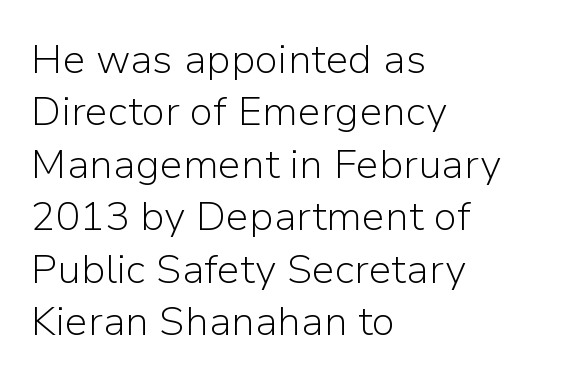
The image shows 41 px light sans-serif type, upright; set left-aligned, normal line spacing (1.28x), normal letter spacing, not underlined; low stroke contrast and a medium x-height.
